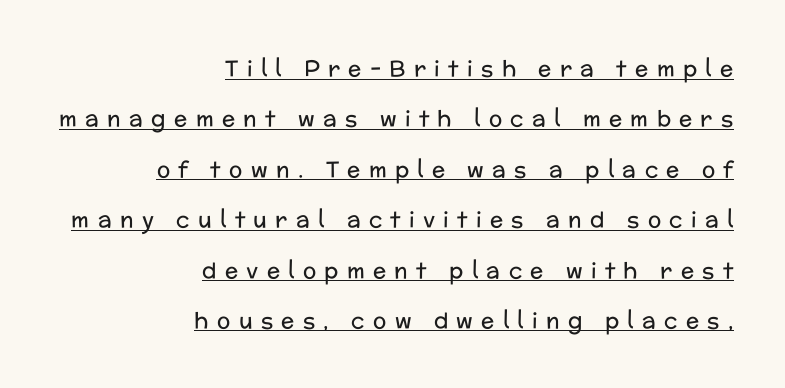
Q: Is the text bold? A: No.
Q: Is the text italic (slanted)? A: No, it is upright.
Q: Is the text underlined? A: Yes.
Q: How is the paragraph aligned? A: Right-aligned.
Q: Is the spacing between letters normal or unusually wide? A: Unusually wide.
Q: Is the spacing between lines tight, normal or loose? A: Loose.
